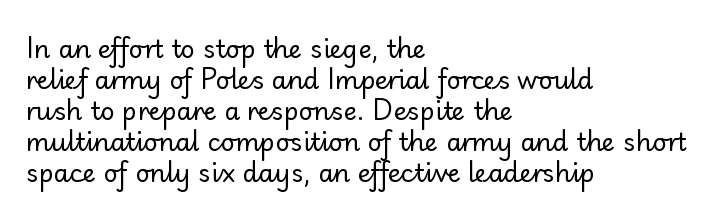
Q: Is the text bold? A: No.
Q: Is the text italic (slanted)? A: No, it is upright.
Q: Is the text underlined? A: No.
Q: How is the paragraph aligned? A: Left-aligned.
Q: Is the spacing between letters normal or unusually wide? A: Normal.
